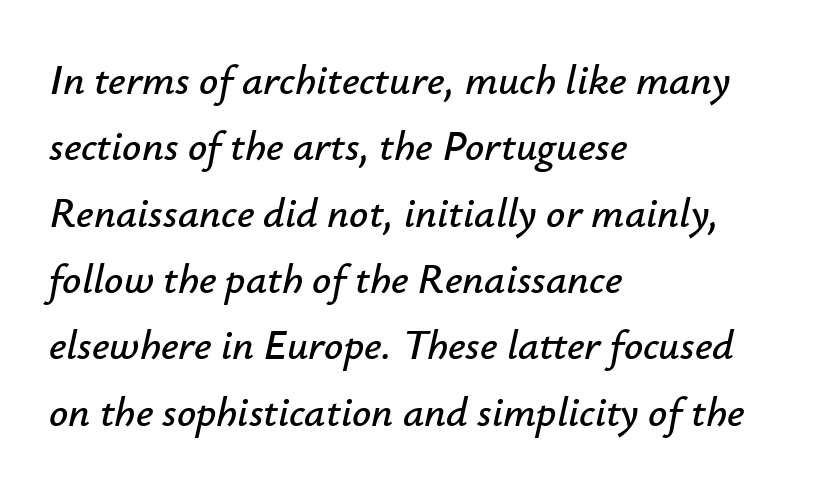
The image shows 42 px text type, italic (leaning right); set left-aligned, normal line spacing (1.58x), normal letter spacing, not underlined; low stroke contrast and a small x-height.
